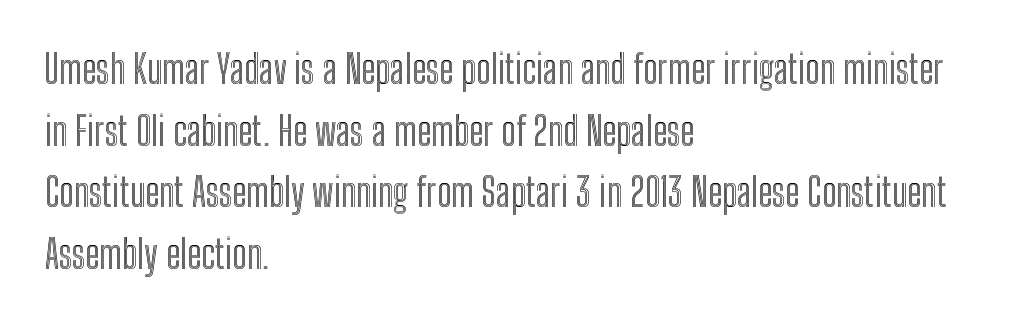
The image shows 39 px condensed type, upright; set left-aligned, normal line spacing (1.58x), normal letter spacing, not underlined; a medium x-height.
